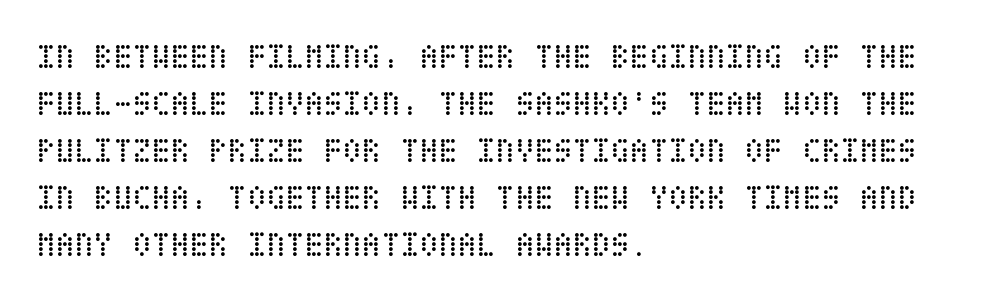
Students, note that the glyphs here touch the page at normal intervals. The weight tops out at a normal text grade. Regular leading. A clean baseline with only descenders dipping below it.
